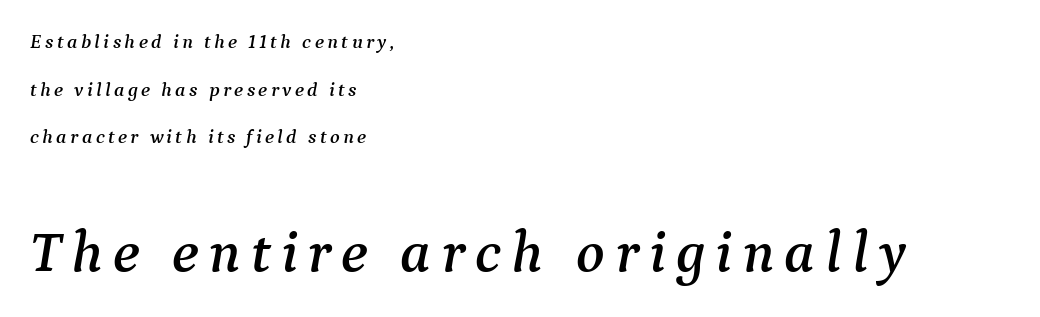
The image shows 59 px serif type, italic (leaning right); set left-aligned, loose line spacing (2.38x), not underlined; the second (bottom) block is 2.95x larger; medium stroke contrast and a medium x-height.
